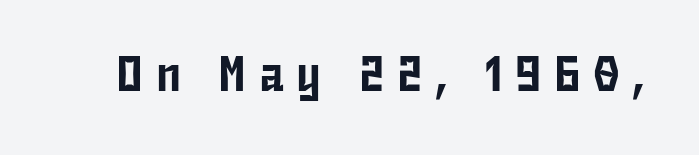
Q: Is the text italic (slanted)? A: No, it is upright.
Q: Is the typeface a serif or a sans-serif typeface? A: Sans-serif.
Q: Is the text underlined? A: No.
Q: Is the spacing between letters normal or unusually wide? A: Unusually wide.
Q: Width (condensed, normal, or wide)? A: Condensed.
Q: Stroke contrast? A: Low.
Q: x-height? A: Medium.
Q: Monospaced? A: No.
